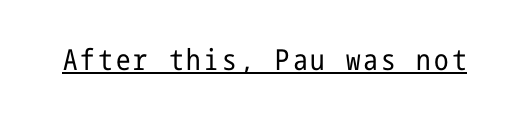
Q: Is the text bold? A: No.
Q: Is the text italic (slanted)? A: No, it is upright.
Q: Is the typeface a serif or a sans-serif typeface? A: Sans-serif.
Q: Is the text underlined? A: Yes.
Q: Width (condensed, normal, or wide)? A: Condensed.
Q: Stroke contrast? A: Low.
Q: x-height? A: Medium.
